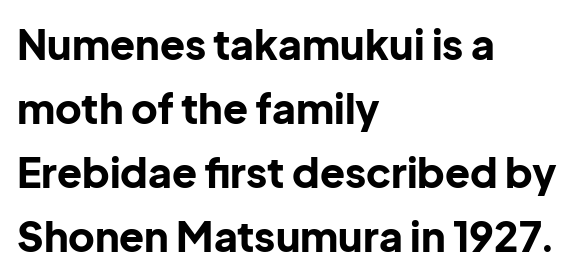
The image shows 41 px bold sans-serif type, upright; set left-aligned, normal line spacing (1.56x), normal letter spacing, not underlined; low stroke contrast and a medium x-height.
